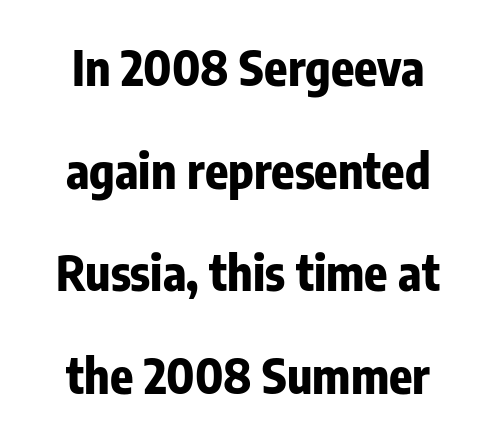
The image shows 48 px bold, condensed sans-serif type, upright; set loose line spacing (2.14x), normal letter spacing, not underlined; low stroke contrast and a medium x-height.
